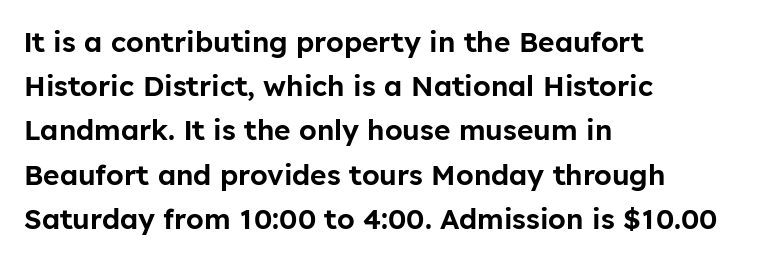
The image shows 28 px sans-serif type, upright; set left-aligned, normal line spacing (1.58x), normal letter spacing, not underlined; low stroke contrast and a medium x-height.
